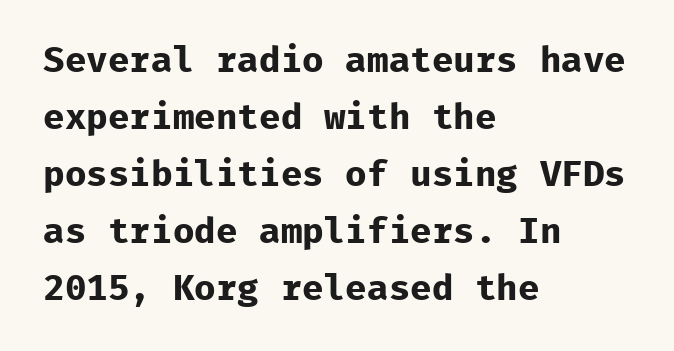
Q: Is the text bold? A: Yes.
Q: Is the text italic (slanted)? A: No, it is upright.
Q: Is the typeface a serif or a sans-serif typeface? A: Sans-serif.
Q: Is the text underlined? A: No.
Q: How is the paragraph aligned? A: Left-aligned.
Q: Is the spacing between letters normal or unusually wide? A: Normal.
Q: Is the spacing between lines tight, normal or loose? A: Normal.
Q: Width (condensed, normal, or wide)? A: Normal.
Q: Stroke contrast? A: Low.
Q: x-height? A: Medium.
Q: Monospaced? A: Yes.
